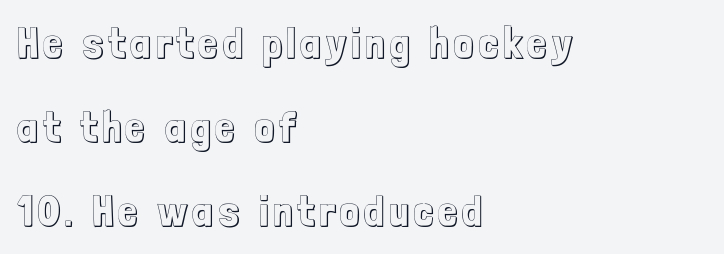
{"italic": "no", "width": "condensed", "x_height": "medium", "monospaced": "no", "underline": "no", "align": "left", "line_spacing": "loose", "line_spacing_ratio": 1.95, "glyph_px": 43}
